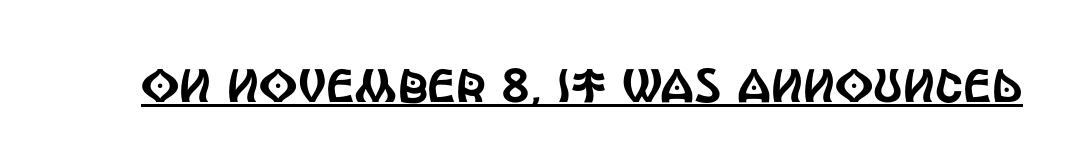
Q: Is the text italic (slanted)? A: No, it is upright.
Q: Is the typeface a serif or a sans-serif typeface? A: Sans-serif.
Q: Is the text underlined? A: Yes.
Q: Is the spacing between letters normal or unusually wide? A: Normal.
Q: Width (condensed, normal, or wide)? A: Condensed.
Q: x-height? A: Large.
Q: Monospaced? A: No.
